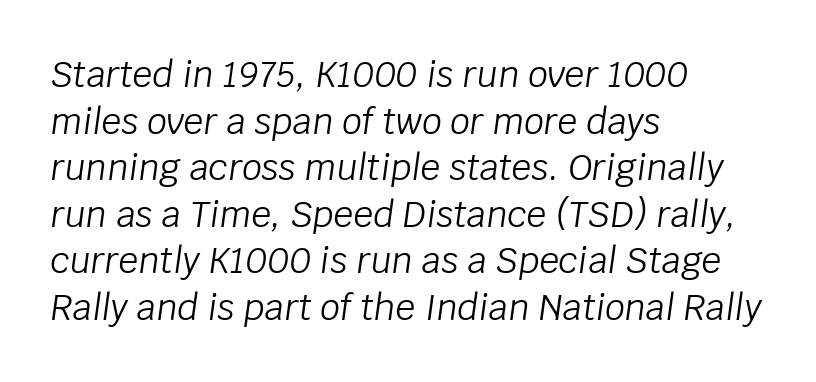
Q: Is the text bold? A: No.
Q: Is the text italic (slanted)? A: Yes, it leans right by about 8 degrees.
Q: Is the text underlined? A: No.
Q: How is the paragraph aligned? A: Left-aligned.
Q: Is the spacing between letters normal or unusually wide? A: Normal.
Q: Is the spacing between lines tight, normal or loose? A: Normal.
Q: Width (condensed, normal, or wide)? A: Normal.
Q: Stroke contrast? A: Low.
Q: x-height? A: Large.
Q: Monospaced? A: No.
